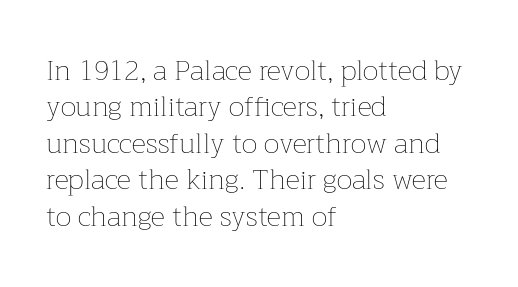
The image shows 28 px thin type, upright; set left-aligned, normal line spacing (1.3x), normal letter spacing, not underlined; low stroke contrast and a medium x-height.
